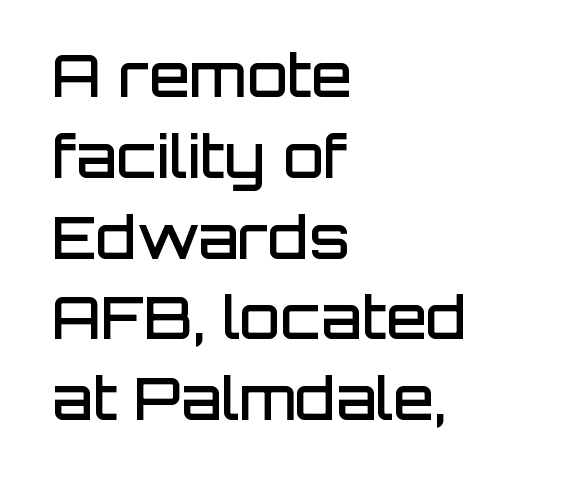
{"serif": "no", "italic": "no", "bold": "semi", "weight": "semibold", "width": "normal", "stroke_contrast": "low", "x_height": "large", "monospaced": "no", "underline": "no", "align": "left", "line_spacing": "normal", "line_spacing_ratio": 1.37, "letter_spacing": "normal", "letter_spacing_em": 0.0, "glyph_px": 59}
